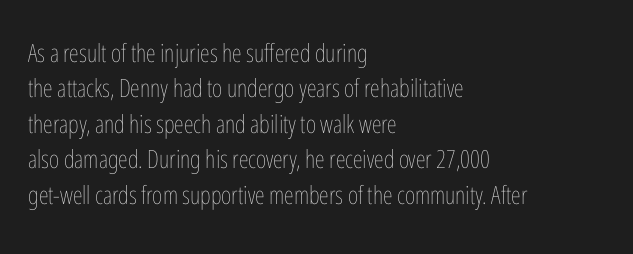
{"italic": "no", "bold": "no", "underline": "no", "align": "left", "line_spacing": "normal", "line_spacing_ratio": 1.42, "letter_spacing": "normal", "letter_spacing_em": 0.0, "glyph_px": 25}
